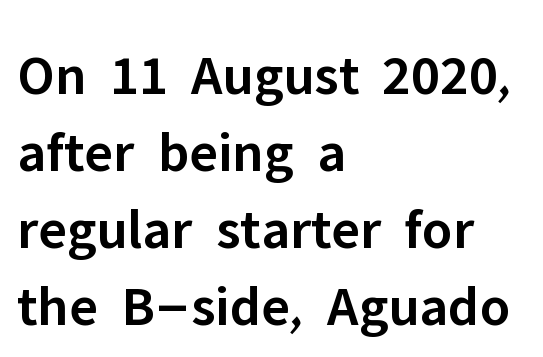
Q: Is the text bold? A: Semi-bold.
Q: Is the text italic (slanted)? A: No, it is upright.
Q: Is the typeface a serif or a sans-serif typeface? A: Sans-serif.
Q: Is the text underlined? A: No.
Q: How is the paragraph aligned? A: Left-aligned.
Q: Is the spacing between letters normal or unusually wide? A: Normal.
Q: Is the spacing between lines tight, normal or loose? A: Normal.
Q: Width (condensed, normal, or wide)? A: Normal.
Q: Stroke contrast? A: Low.
Q: x-height? A: Medium.
Q: Monospaced? A: No.
